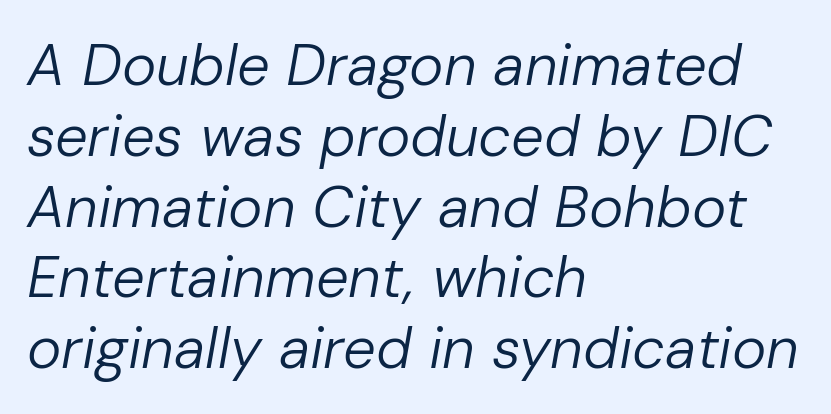
The image shows 58 px regular-weight type, italic (leaning right); set left-aligned, line spacing 1.22x, normal letter spacing, not underlined; low stroke contrast and a medium x-height.
